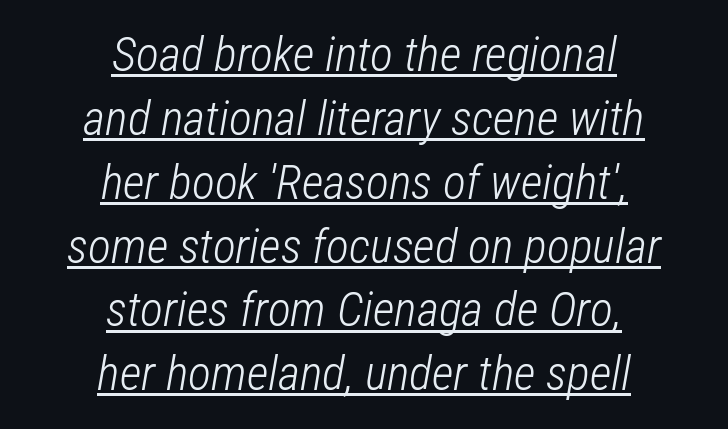
The image shows 48 px light, condensed type, italic (leaning right); set centered, normal line spacing (1.33x), normal letter spacing, underlined; low stroke contrast and a medium x-height.
